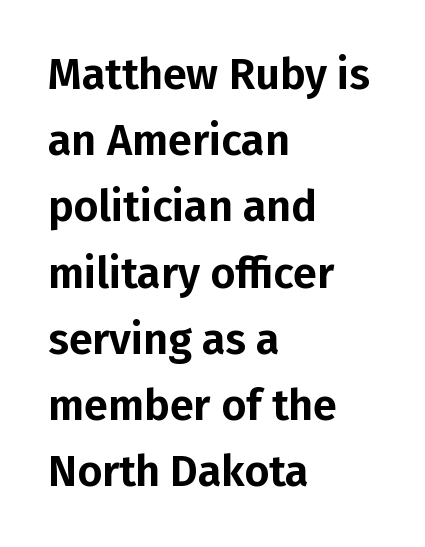
Decoration check: the copy has no underline. Looks like regular typesetting: each glyph gets only the width it needs. The typesetter chose a ragged-right arrangement here. This sample keeps an unexceptional amount of space between lines.
